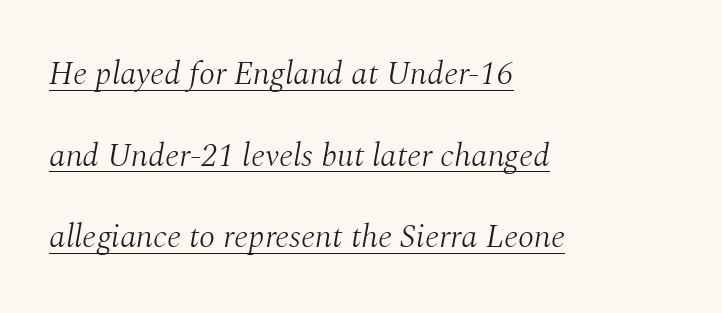
{"serif": "yes", "italic": "yes", "lean": "right", "slant_degrees": 10, "bold": "no", "weight": "light", "width": "normal", "stroke_contrast": "medium", "x_height": "medium", "monospaced": "no", "underline": "yes", "align": "left", "line_spacing": "loose", "line_spacing_ratio": 2.47, "letter_spacing": "normal", "letter_spacing_em": 0.0, "glyph_px": 33}
